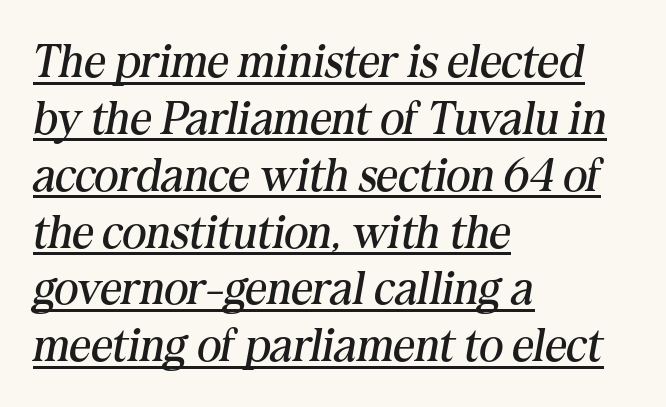
The image shows 47 px regular-weight serif type, italic (leaning right); set left-aligned, line spacing 1.21x, normal letter spacing, underlined; medium stroke contrast and a medium x-height.
